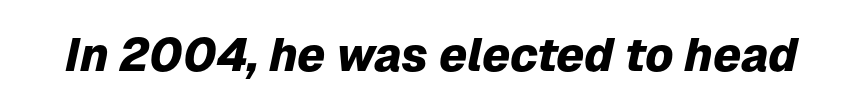
These lines keep a tight, regular rhythm from letter to letter. The sample has been set heavy, in full bold. The letters advance in unequal steps, a hallmark of proportional type. The specimen omits any rule beneath the text block's lines. A typesetter would mark this as italic.
